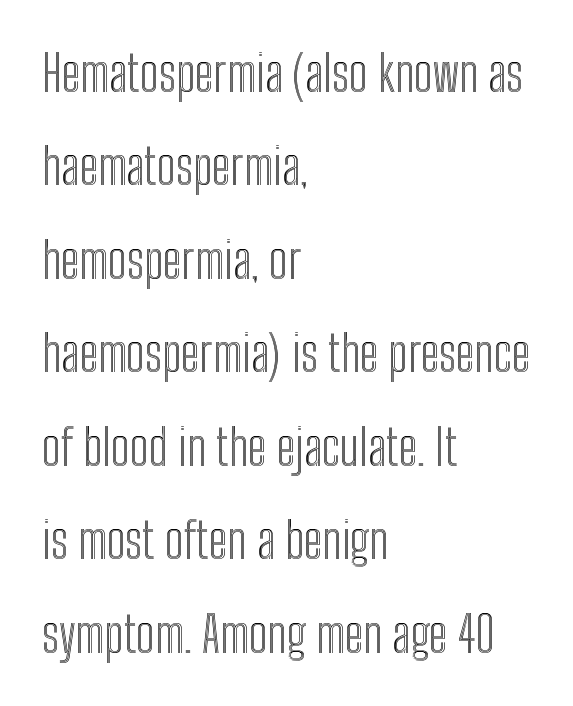
The image shows 50 px condensed type, upright; set left-aligned, line spacing 1.87x, normal letter spacing, not underlined; a medium x-height.
